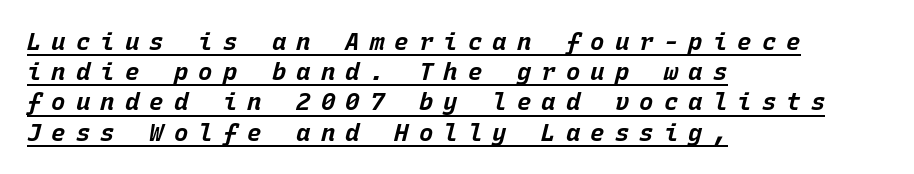
Does the leading feel generous? No, just average. You can tell it's italic because the verticals aren't actually vertical. The glyphs are accompanied by a horizontal stroke just below them. The ragged edge is on the right, which tells us the setting is flush left. You'd pick this weight for a headline — it's a proper bold. Short note: letters widely spaced.
